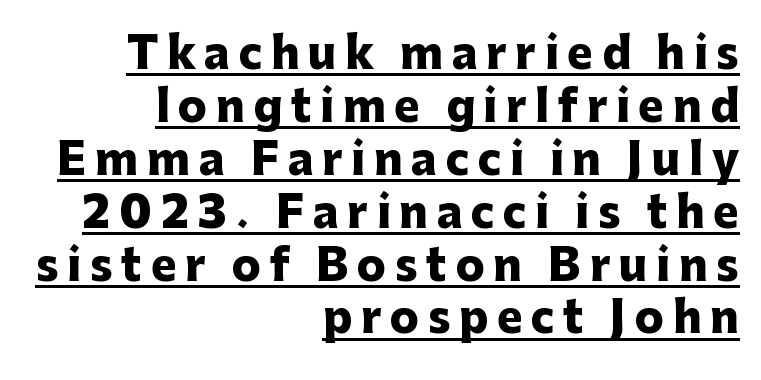
The image shows 43 px heavy sans-serif type, upright; set right-aligned, line spacing 1.23x, unusually wide letter spacing (+0.2 em), underlined; low stroke contrast and a medium x-height.
